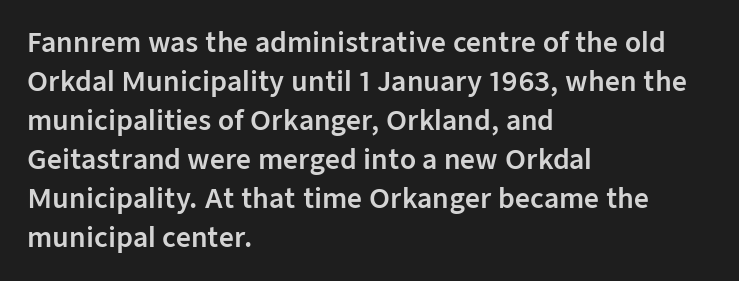
{"italic": "no", "underline": "no", "align": "left", "line_spacing": "normal", "line_spacing_ratio": 1.5, "letter_spacing": "normal", "letter_spacing_em": 0.0, "glyph_px": 26}
